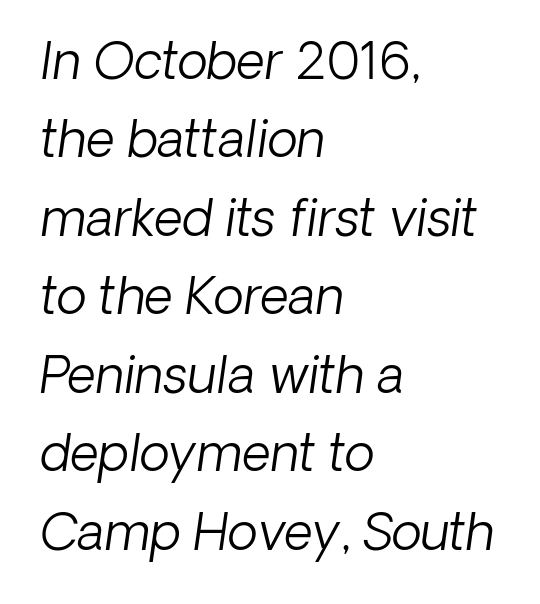
{"italic": "yes", "lean": "right", "slant_degrees": 8, "bold": "no", "weight": "light", "width": "normal", "stroke_contrast": "low", "x_height": "medium", "monospaced": "no", "underline": "no", "align": "left", "line_spacing": "normal", "line_spacing_ratio": 1.57, "letter_spacing": "normal", "letter_spacing_em": 0.0, "glyph_px": 50}
